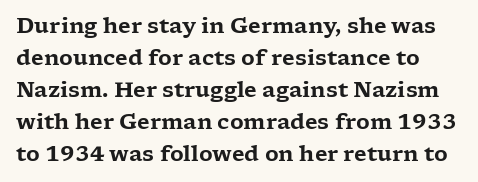
The string is rendered with underlining switched off. The gaps between neighbouring characters are ordinary and unremarkable. Each new line begins a customary step beneath the previous one. Every stem runs plumb, perpendicular to the baseline.
